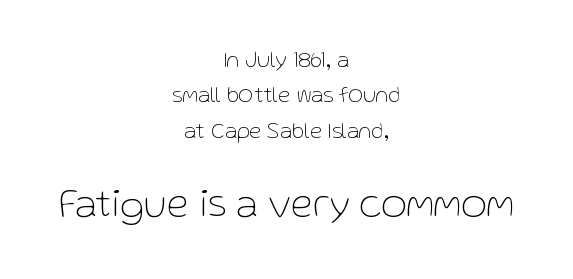
Only glyphs here, with clear space below each row. In terms of leading, this rendering sits right in the middle. Stem width sits at or under what a default text font uses. The block sitting lower on the canvas is the one with enlarged characters. These lines keep a tight, regular rhythm from letter to letter. The face used here is proportionally spaced, like ordinary book or web type.
